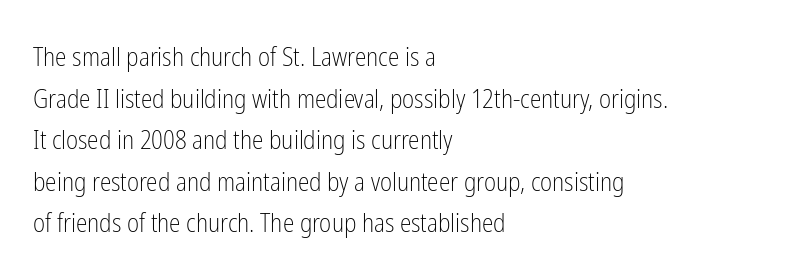
Rule under the text: the space is simply empty. One-word summary of the alignment: left. Stroke thickness stays within the range of a standard reading face or lighter. Rows of type keep a routine distance in the vertical direction. Ascenders rise straight up at ninety degrees. The tracking reads as untouched default to a designer's eye.
